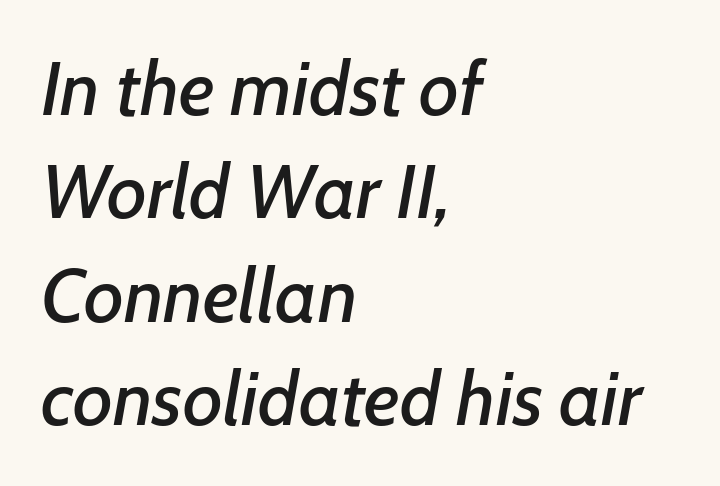
Q: Is the text italic (slanted)? A: Yes, it leans right by about 7 degrees.
Q: Is the text underlined? A: No.
Q: How is the paragraph aligned? A: Left-aligned.
Q: Is the spacing between letters normal or unusually wide? A: Normal.
Q: Is the spacing between lines tight, normal or loose? A: Normal.
Q: Width (condensed, normal, or wide)? A: Normal.
Q: Stroke contrast? A: Low.
Q: x-height? A: Medium.
Q: Monospaced? A: No.
